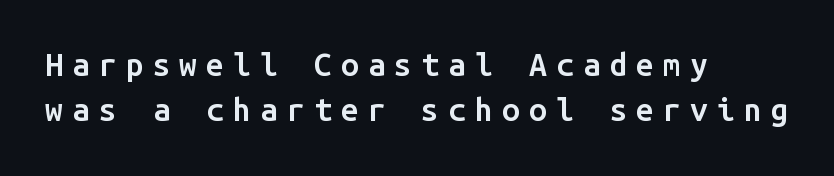
{"serif": "no", "italic": "no", "bold": "semi", "weight": "semibold", "width": "normal", "stroke_contrast": "low", "x_height": "medium", "monospaced": "yes", "underline": "no", "align": "left", "line_spacing": "normal", "line_spacing_ratio": 1.41, "letter_spacing": "wide", "letter_spacing_em": 0.28, "glyph_px": 32}
